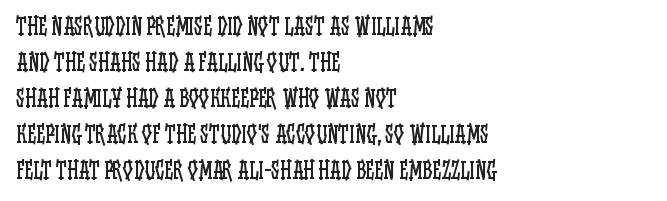
{"italic": "no", "bold": "no", "underline": "no", "align": "left", "line_spacing": "normal", "line_spacing_ratio": 1.57, "letter_spacing": "normal", "letter_spacing_em": 0.0, "glyph_px": 23}
